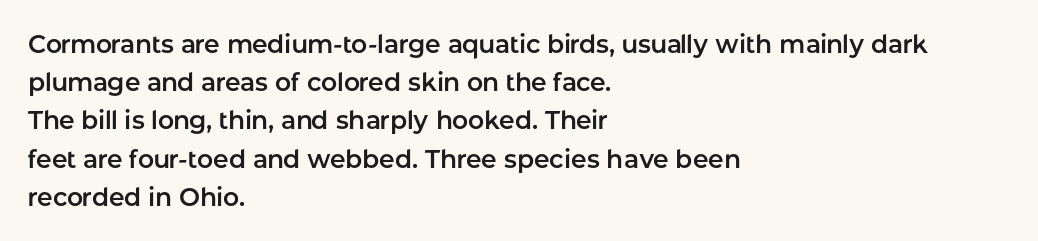
{"italic": "no", "underline": "no", "align": "left", "line_spacing": "normal", "line_spacing_ratio": 1.53, "letter_spacing": "normal", "letter_spacing_em": 0.0, "glyph_px": 25}
